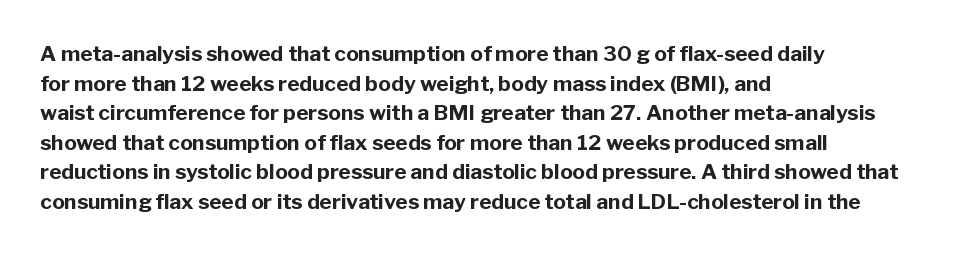
The vertical gap from one line to the next is medium. Beneath every word, the page is bare. Nothing unusual about the tracking: characters are spaced as the font intends. Its strokes are broad and dark, the hallmark of bold type. This sample uses an upright cut, with every glyph sitting square on the baseline. If you drew a ruler down the left edge, every line would touch it.
